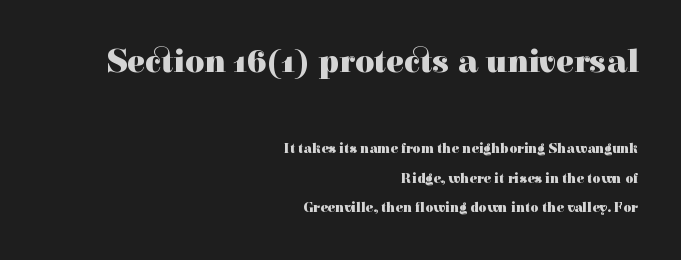
The image shows 33 px heavy serif type, upright; set right-aligned, loose line spacing (2.13x), normal letter spacing, not underlined; the first (top) block is 2.36x larger; a medium x-height.
